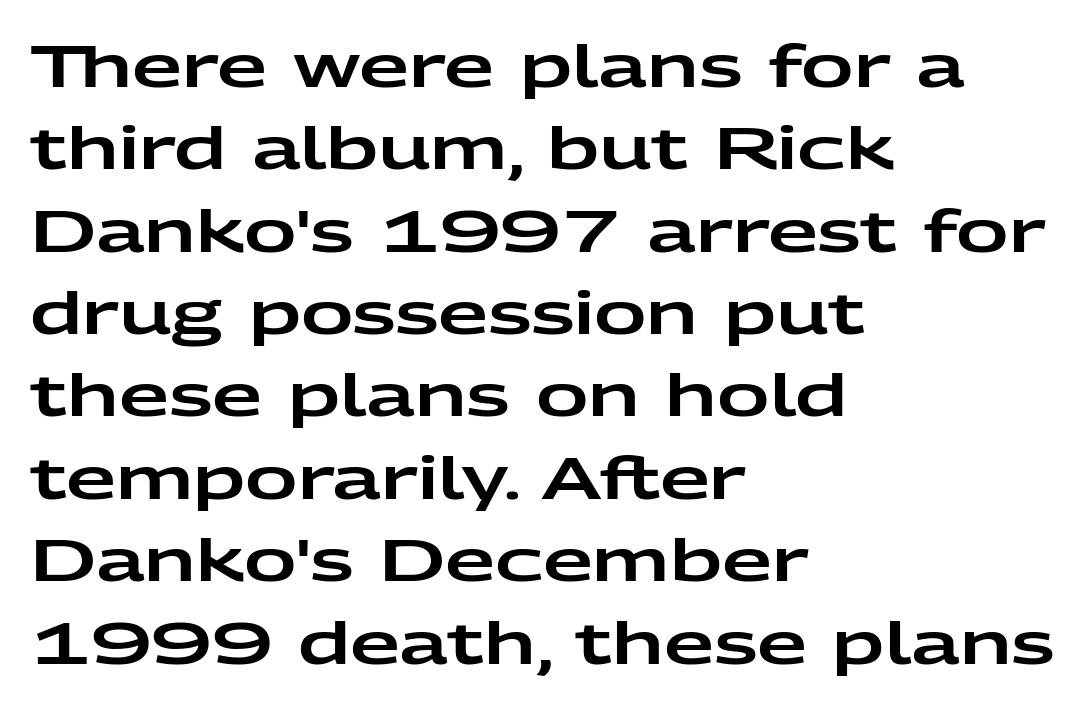
{"serif": "no", "italic": "no", "width": "wide", "stroke_contrast": "low", "x_height": "medium", "monospaced": "no", "underline": "no", "align": "left", "line_spacing": "normal", "line_spacing_ratio": 1.42, "letter_spacing": "normal", "letter_spacing_em": 0.0, "glyph_px": 58}
